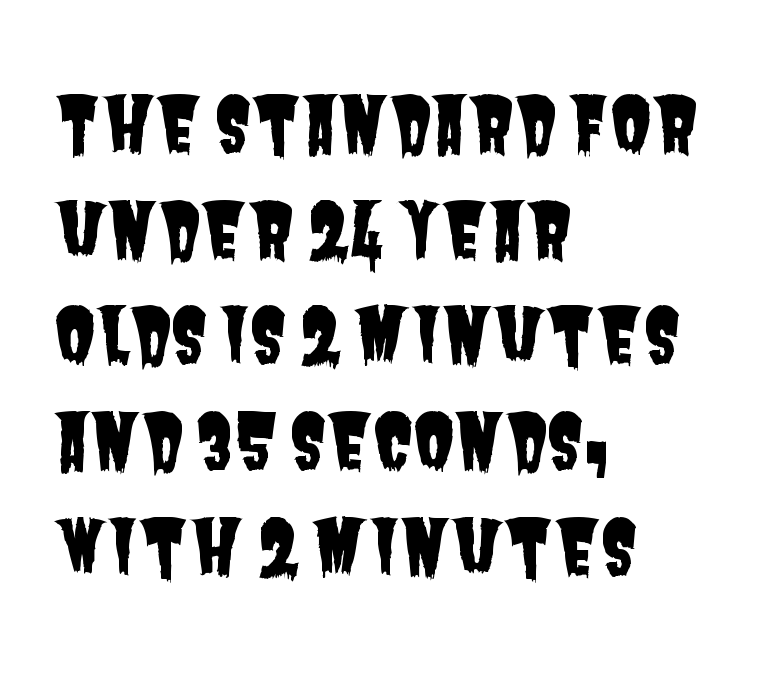
Which margin do the lines hug? The left one — the right edge is uneven. How are the letters spaced? Ordinarily, with no added tracking. How would I describe the line gaps? Plain and ordinary. This sample has the flowing, uneven cadence of proportional lettering.
